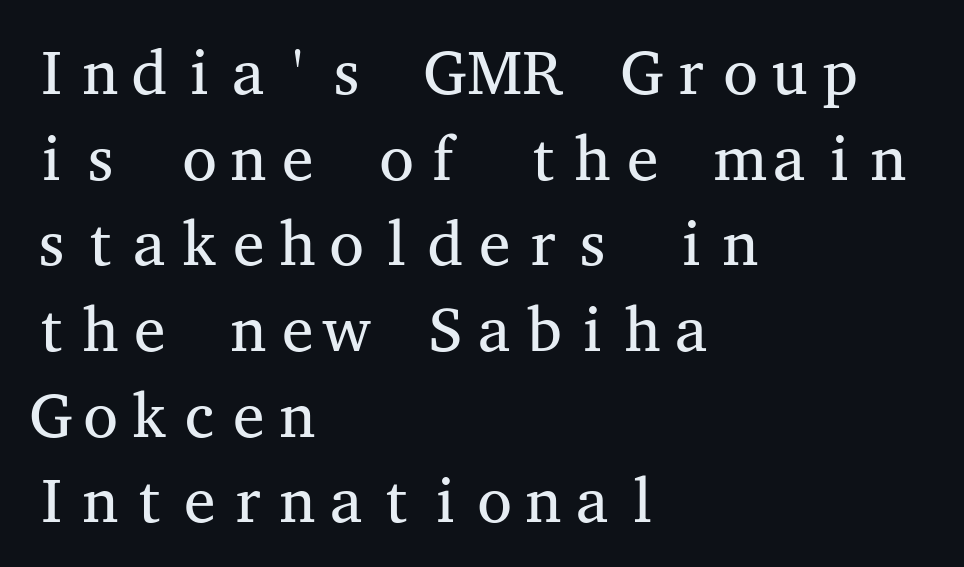
Q: Is the text bold? A: No.
Q: Is the text italic (slanted)? A: No, it is upright.
Q: Is the typeface a serif or a sans-serif typeface? A: Serif.
Q: Is the text underlined? A: No.
Q: How is the paragraph aligned? A: Left-aligned.
Q: Is the spacing between letters normal or unusually wide? A: Normal.
Q: Is the spacing between lines tight, normal or loose? A: Normal.
Q: Width (condensed, normal, or wide)? A: Wide.
Q: Stroke contrast? A: Medium.
Q: x-height? A: Medium.
Q: Monospaced? A: Yes.
